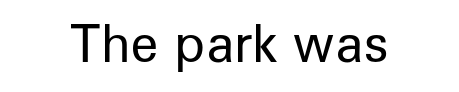
The image shows 50 px regular-weight sans-serif type, upright; set normal letter spacing, not underlined; low stroke contrast and a medium x-height.
